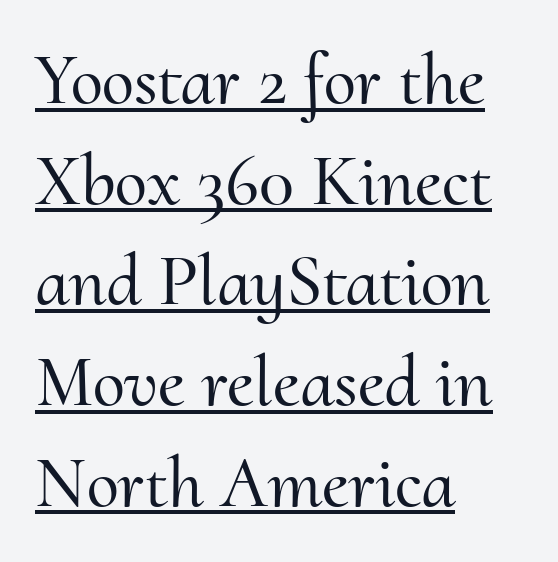
Q: Is the text italic (slanted)? A: No, it is upright.
Q: Is the typeface a serif or a sans-serif typeface? A: Serif.
Q: Is the text underlined? A: Yes.
Q: How is the paragraph aligned? A: Left-aligned.
Q: Is the spacing between letters normal or unusually wide? A: Normal.
Q: Is the spacing between lines tight, normal or loose? A: Normal.
Q: Width (condensed, normal, or wide)? A: Normal.
Q: Stroke contrast? A: Medium.
Q: x-height? A: Small.
Q: Monospaced? A: No.
